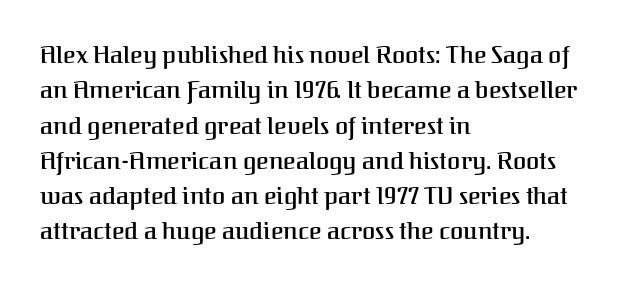
The passage shown stacks its lines at a standard gap. No extra tracking has been applied to these lines. Compared with a centered layout, this one pins lines to the left instead. The area under the type is left untouched. When letters stand straight like this, we call the style roman or upright.
